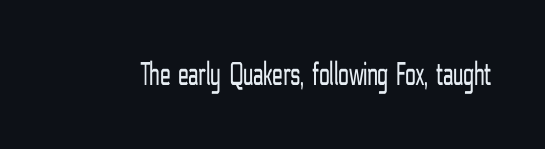
Q: Is the text bold? A: No.
Q: Is the text italic (slanted)? A: No, it is upright.
Q: Is the typeface a serif or a sans-serif typeface? A: Sans-serif.
Q: Is the text underlined? A: No.
Q: Is the spacing between letters normal or unusually wide? A: Normal.
Q: Width (condensed, normal, or wide)? A: Condensed.
Q: Stroke contrast? A: Low.
Q: x-height? A: Medium.
Q: Monospaced? A: No.
